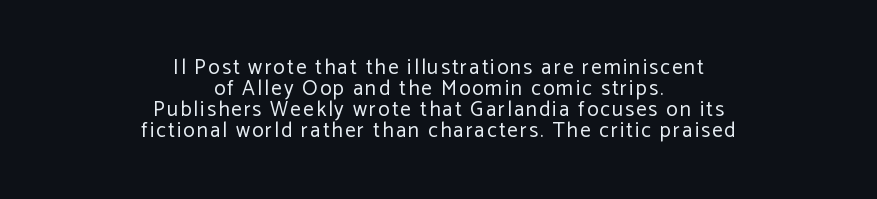
Q: Is the text bold? A: No.
Q: Is the text italic (slanted)? A: No, it is upright.
Q: Is the text underlined? A: No.
Q: How is the paragraph aligned? A: Centered.
Q: Is the spacing between lines tight, normal or loose? A: Tight.
